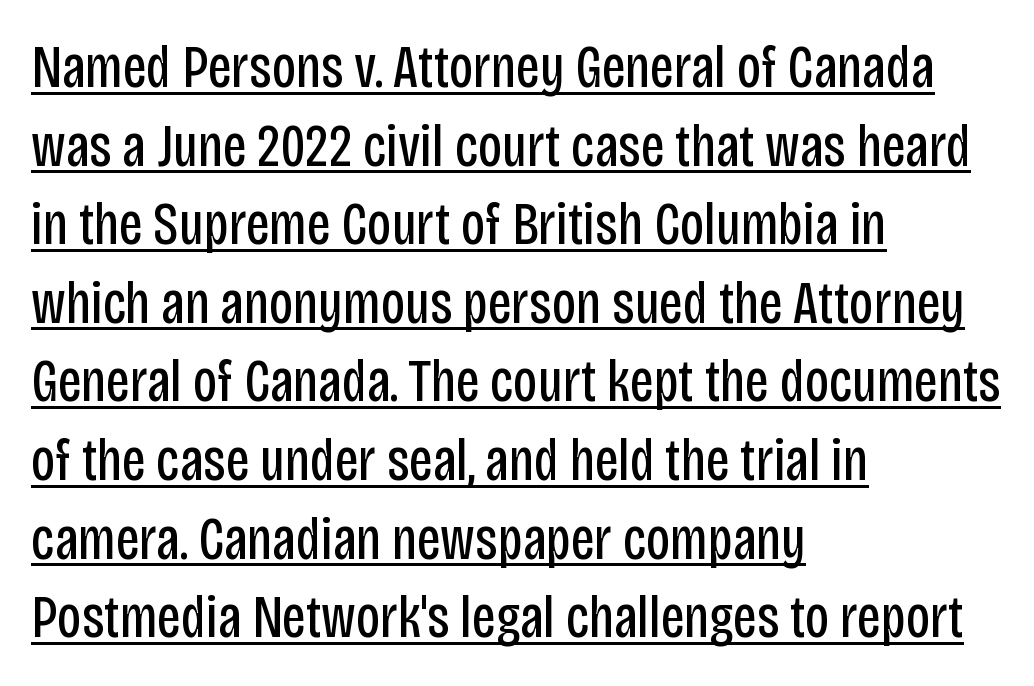
The image shows 60 px regular-weight, condensed sans-serif type, upright; set left-aligned, normal line spacing (1.31x), normal letter spacing, underlined; low stroke contrast and a large x-height.
